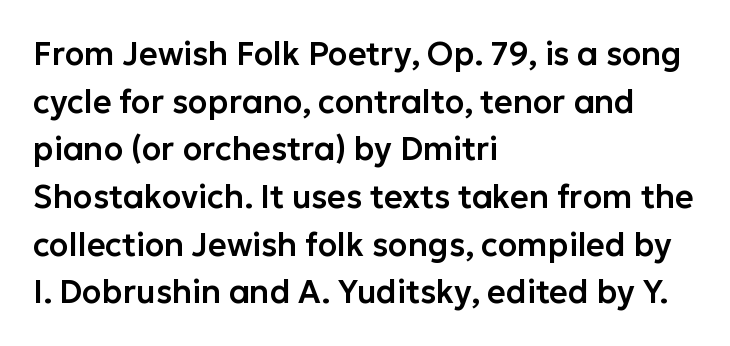
{"serif": "no", "italic": "no", "width": "normal", "stroke_contrast": "low", "x_height": "medium", "monospaced": "no", "underline": "no", "align": "left", "line_spacing": "normal", "line_spacing_ratio": 1.49, "letter_spacing": "normal", "letter_spacing_em": 0.0, "glyph_px": 32}
